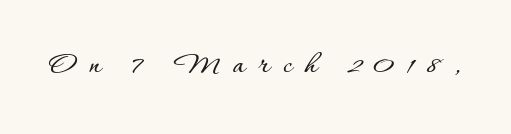
{"width": "normal", "stroke_contrast": "low", "x_height": "small", "monospaced": "no", "underline": "no", "letter_spacing": "wide", "letter_spacing_em": 0.4, "glyph_px": 32}
